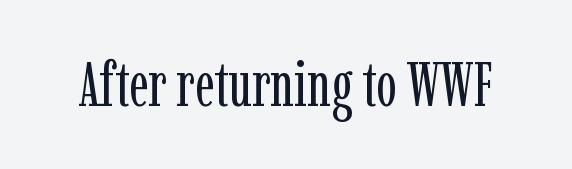
Small tapered or slab feet sit at the stroke ends, so this counts as serif. A bare baseline throughout the passage. Words appear dense and cohesive because spacing is normal. A roman cut, with each character standing at attention.
